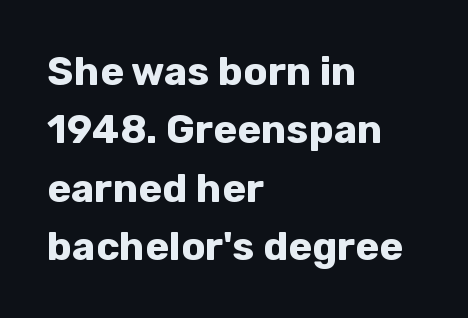
Q: Is the text bold? A: Yes.
Q: Is the text italic (slanted)? A: No, it is upright.
Q: Is the typeface a serif or a sans-serif typeface? A: Sans-serif.
Q: Is the text underlined? A: No.
Q: How is the paragraph aligned? A: Left-aligned.
Q: Is the spacing between letters normal or unusually wide? A: Normal.
Q: Is the spacing between lines tight, normal or loose? A: Normal.
Q: Width (condensed, normal, or wide)? A: Normal.
Q: Stroke contrast? A: Low.
Q: x-height? A: Medium.
Q: Monospaced? A: No.
